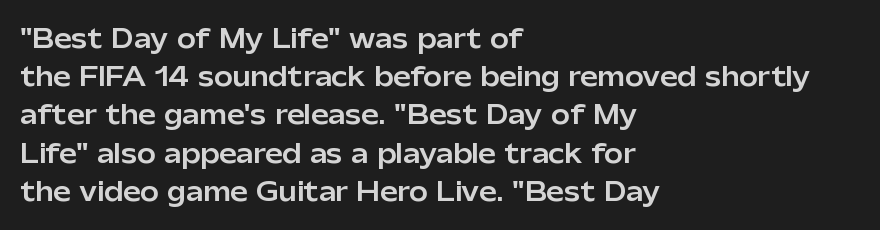
Descenders hang freely into open space. Teacher's note: observe the even left margin — that is flush-left alignment. The vertical gap from one line to the next is medium. If you drew a line through each stem, it would be perfectly vertical. The letters sit at their default tracking, neither squeezed nor spread.
